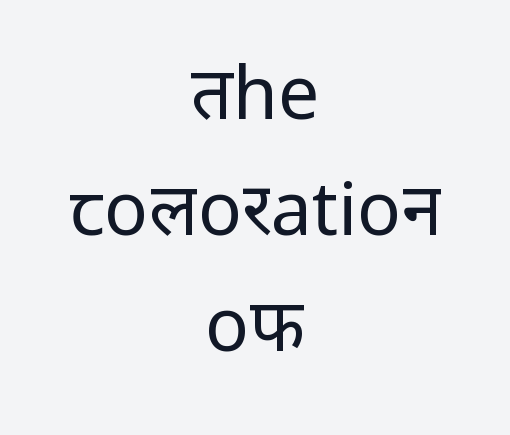
{"serif": "no", "italic": "no", "bold": "no", "weight": "regular", "width": "normal", "stroke_contrast": "low", "x_height": "medium", "monospaced": "no", "underline": "no", "align": "center", "line_spacing": "normal", "line_spacing_ratio": 1.59, "letter_spacing": "normal", "letter_spacing_em": 0.0, "glyph_px": 73}
